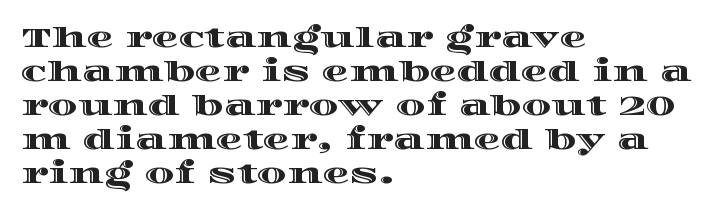
{"italic": "no", "underline": "no", "align": "left", "line_spacing": "normal", "line_spacing_ratio": 1.26, "letter_spacing": "normal", "letter_spacing_em": 0.0, "glyph_px": 27}
